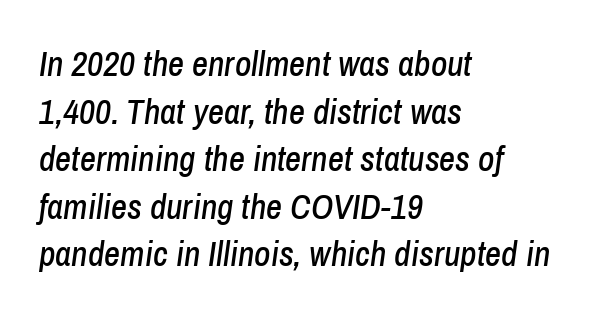
{"italic": "yes", "lean": "right", "slant_degrees": 8, "width": "condensed", "stroke_contrast": "low", "x_height": "medium", "monospaced": "no", "underline": "no", "align": "left", "line_spacing": "normal", "line_spacing_ratio": 1.36, "letter_spacing": "normal", "letter_spacing_em": 0.0, "glyph_px": 35}
